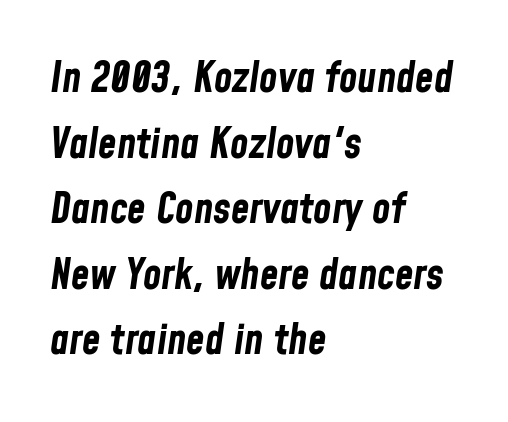
{"italic": "yes", "lean": "right", "slant_degrees": 8, "bold": "yes", "weight": "bold", "width": "condensed", "stroke_contrast": "low", "x_height": "medium", "monospaced": "no", "underline": "no", "align": "left", "line_spacing": "normal", "line_spacing_ratio": 1.56, "letter_spacing": "normal", "letter_spacing_em": 0.0, "glyph_px": 42}
